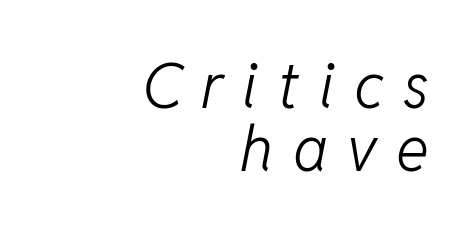
These lines are rendered in a variable-pitch font. This sample trades vertical openness for compactness between lines. Summary of weight: not heavy and not bold. Any mark beneath the type? The region is blank. Tall strokes in this sample are angled rather than plumb.
